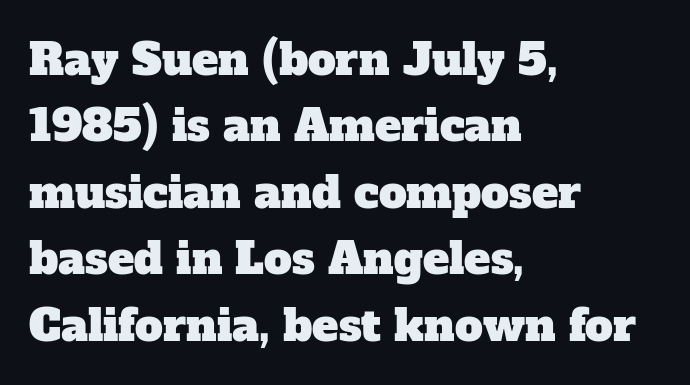
The image shows 44 px serif type; set left-aligned, normal line spacing (1.51x), normal letter spacing, not underlined; low stroke contrast and a medium x-height.
